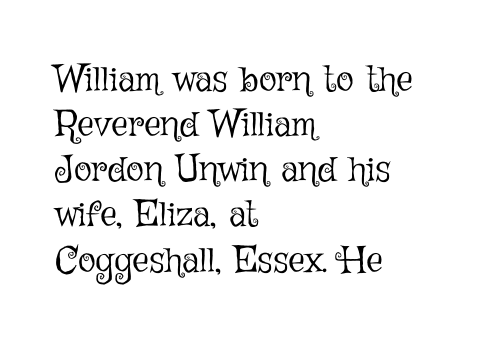
The image shows 37 px light type, upright; set left-aligned, line spacing 1.22x, normal letter spacing, not underlined; low stroke contrast and a medium x-height.
